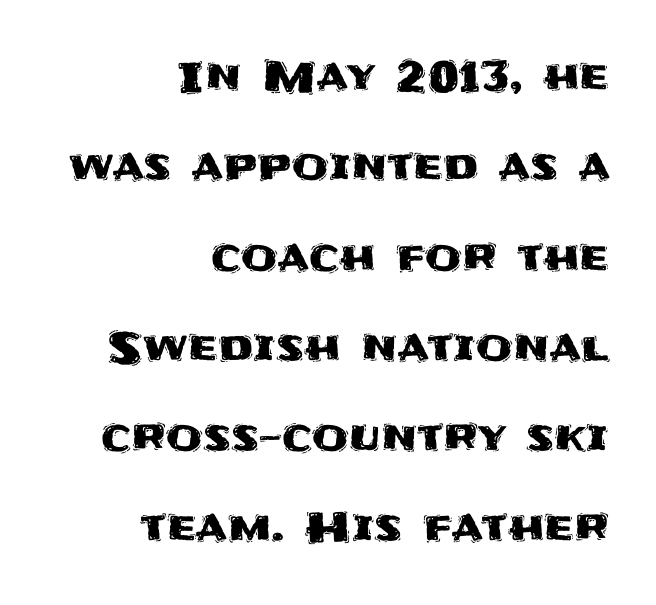
The image shows 42 px sans-serif type, upright; set right-aligned, loose line spacing (2.15x), normal letter spacing, not underlined; medium stroke contrast and a large x-height.
